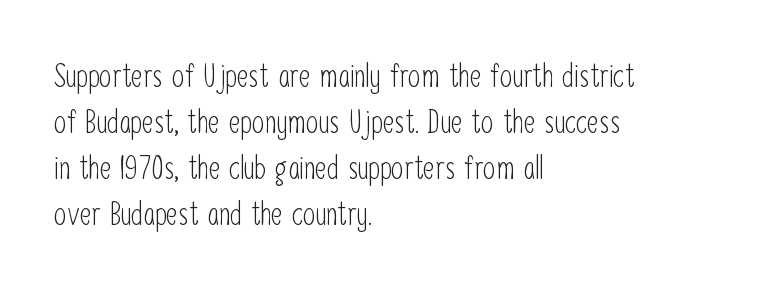
{"serif": "no", "italic": "no", "bold": "no", "weight": "light", "width": "condensed", "stroke_contrast": "low", "x_height": "medium", "monospaced": "no", "underline": "no", "align": "left", "line_spacing": "normal", "line_spacing_ratio": 1.44, "letter_spacing": "normal", "letter_spacing_em": 0.0, "glyph_px": 32}
